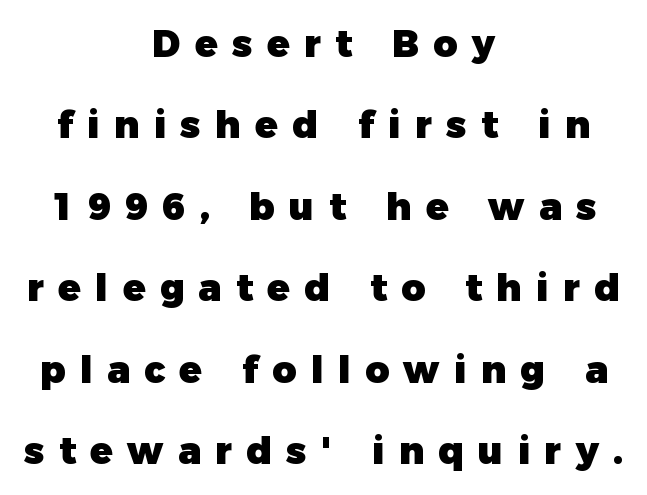
Q: Is the text bold? A: Yes.
Q: Is the text italic (slanted)? A: No, it is upright.
Q: Is the typeface a serif or a sans-serif typeface? A: Sans-serif.
Q: Is the text underlined? A: No.
Q: How is the paragraph aligned? A: Centered.
Q: Is the spacing between letters normal or unusually wide? A: Unusually wide.
Q: Is the spacing between lines tight, normal or loose? A: Loose.
Q: Width (condensed, normal, or wide)? A: Normal.
Q: Stroke contrast? A: Low.
Q: x-height? A: Medium.
Q: Monospaced? A: No.
